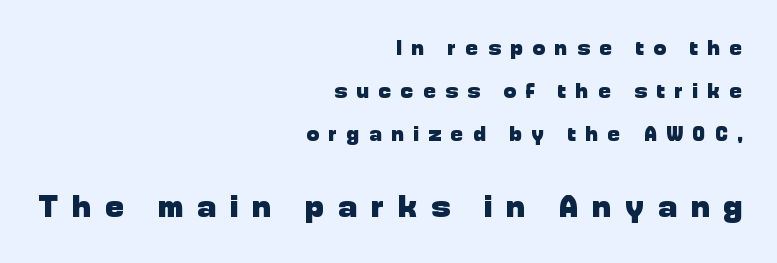
Q: Is the text bold? A: Yes.
Q: Is the text italic (slanted)? A: No, it is upright.
Q: Is the typeface a serif or a sans-serif typeface? A: Sans-serif.
Q: Is the text underlined? A: No.
Q: How is the paragraph aligned? A: Right-aligned.
Q: Is the spacing between letters normal or unusually wide? A: Unusually wide.
Q: Is the spacing between lines tight, normal or loose? A: Loose.
Q: Which block of text is set in a larger size, the first (top) or the second (bottom)? A: The second (bottom) one.
Q: Width (condensed, normal, or wide)? A: Normal.
Q: Stroke contrast? A: Low.
Q: x-height? A: Medium.
Q: Monospaced? A: No.
